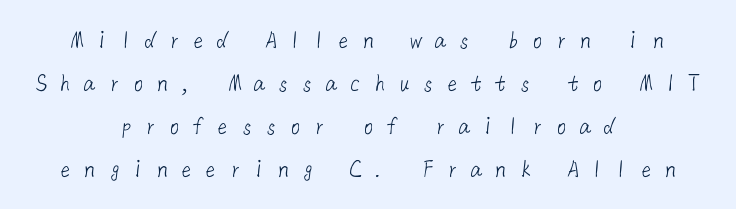
The image shows 26 px text type; set centered, normal line spacing (1.66x), unusually wide letter spacing (+0.43 em), not underlined.
